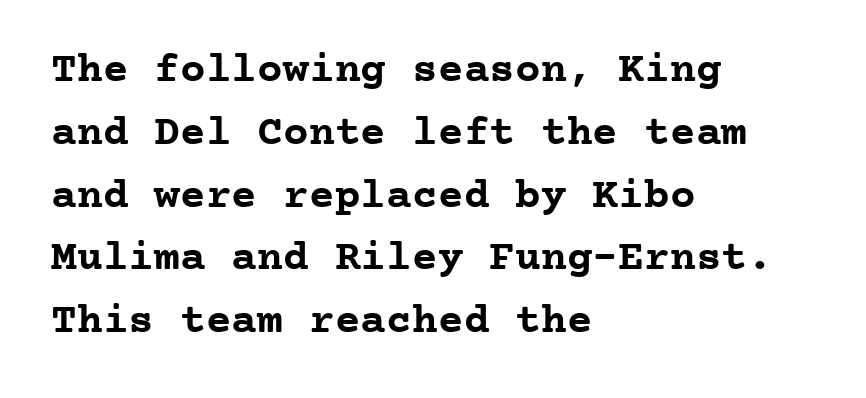
Each glyph is drawn with heavy, bold strokes. The face used here is rendered with its standard letterfit. Do the characters align in a grid? Yes, the font is monospaced. One glance says typical: line gaps are just what's usual.
